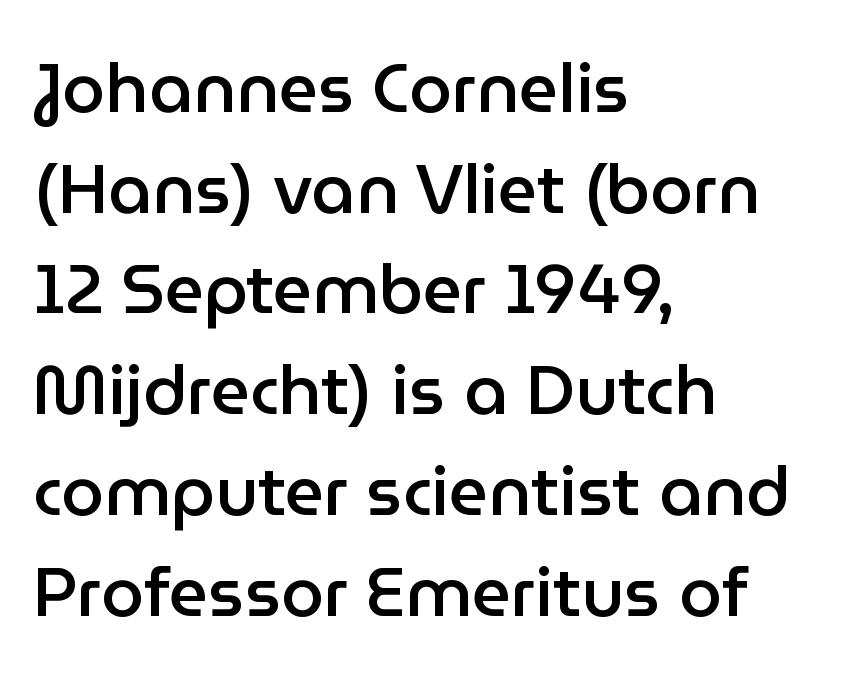
Characters remain perfectly vertical along every line. Stroke thickness is moderately raised; the sample reads as semibold. The letters carry no serifs — their stems end cleanly without finishing strokes. Clear beneath every line of the passage.
